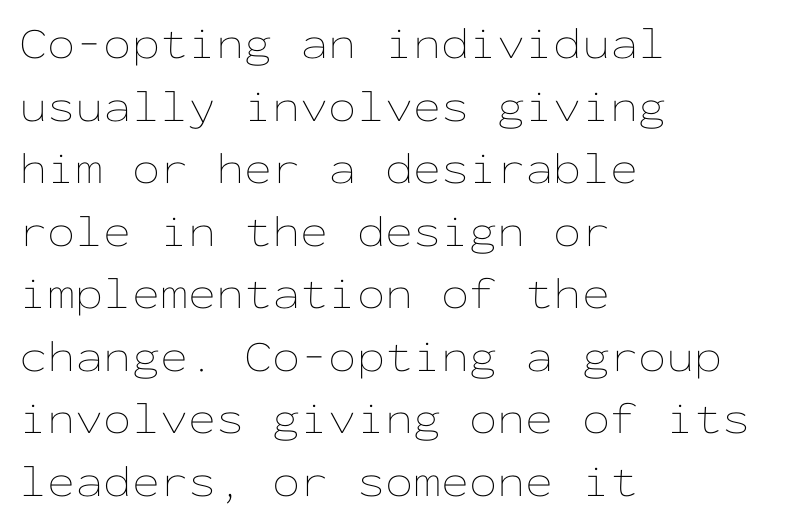
{"italic": "no", "bold": "no", "weight": "thin", "width": "wide", "stroke_contrast": "low", "x_height": "medium", "monospaced": "yes", "underline": "no", "align": "left", "line_spacing": "normal", "line_spacing_ratio": 1.39, "letter_spacing": "normal", "letter_spacing_em": 0.0, "glyph_px": 45}
